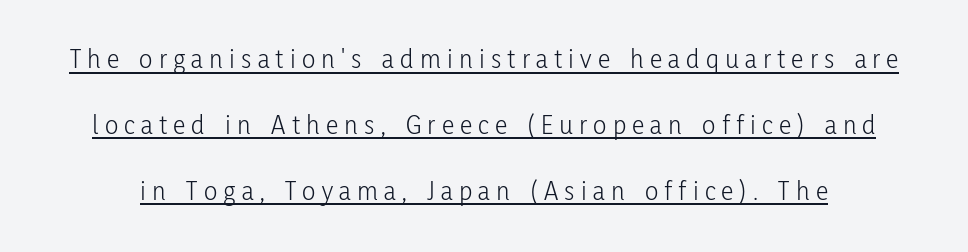
The image shows 28 px light, condensed sans-serif type, upright; set loose line spacing (2.35x), unusually wide letter spacing (+0.22 em), underlined; low stroke contrast and a medium x-height.
